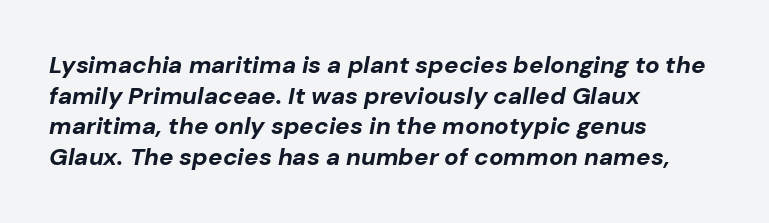
Q: Is the text bold? A: Yes.
Q: Is the text italic (slanted)? A: Yes, it leans right by about 10 degrees.
Q: Is the text underlined? A: No.
Q: How is the paragraph aligned? A: Left-aligned.
Q: Is the spacing between letters normal or unusually wide? A: Normal.
Q: Is the spacing between lines tight, normal or loose? A: Normal.
